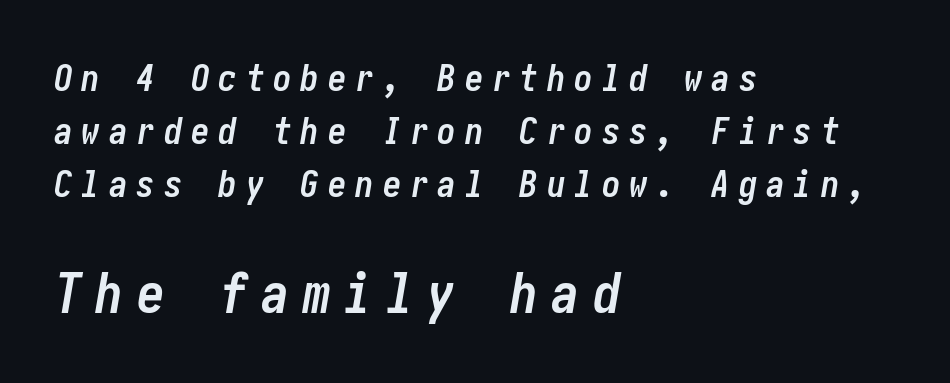
The horizontal fit of the characters is loose and conspicuously gappy. Any mark beneath the type? The region is blank. When letters slant like this, we call the style italic. Each glyph is drawn with heavy, bold strokes.
